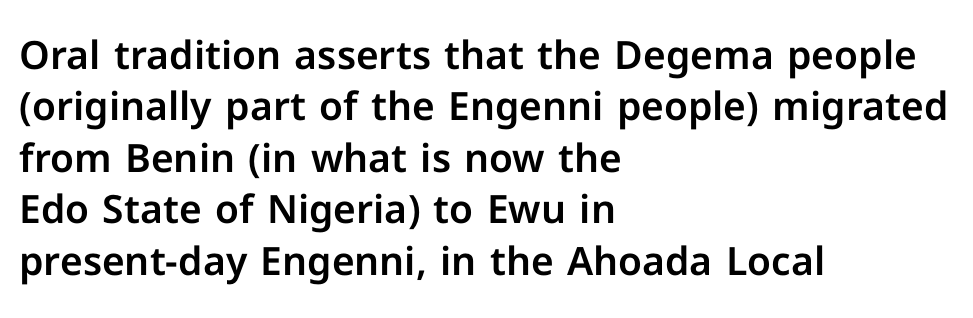
Classification — sans serif. Tracking here is standard; glyphs follow each other at the usual distance. The ragged edge is on the right, which tells us the setting is flush left. Check the space under the baseline: it is left empty.
